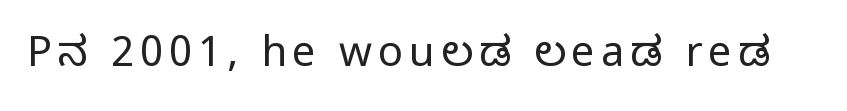
Q: Is the text bold? A: No.
Q: Is the text italic (slanted)? A: No, it is upright.
Q: Is the typeface a serif or a sans-serif typeface? A: Sans-serif.
Q: Is the text underlined? A: No.
Q: Width (condensed, normal, or wide)? A: Condensed.
Q: Stroke contrast? A: Low.
Q: x-height? A: Large.
Q: Monospaced? A: No.
